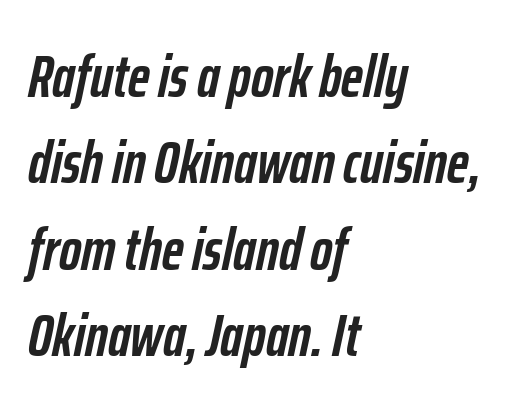
Q: Is the text bold? A: Yes.
Q: Is the text italic (slanted)? A: Yes, it leans right by about 12 degrees.
Q: Is the text underlined? A: No.
Q: How is the paragraph aligned? A: Left-aligned.
Q: Is the spacing between letters normal or unusually wide? A: Normal.
Q: Is the spacing between lines tight, normal or loose? A: Normal.
Q: Width (condensed, normal, or wide)? A: Condensed.
Q: Stroke contrast? A: Low.
Q: x-height? A: Medium.
Q: Monospaced? A: No.
